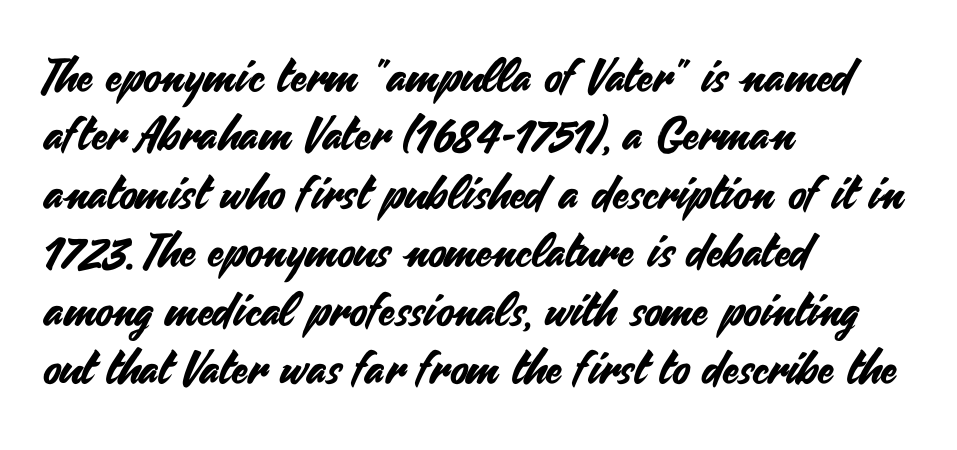
No extra tracking has been applied to these lines. Rule under the text: the space is simply empty. Nothing sits at the stroke ends, so this counts as sans-serif.
